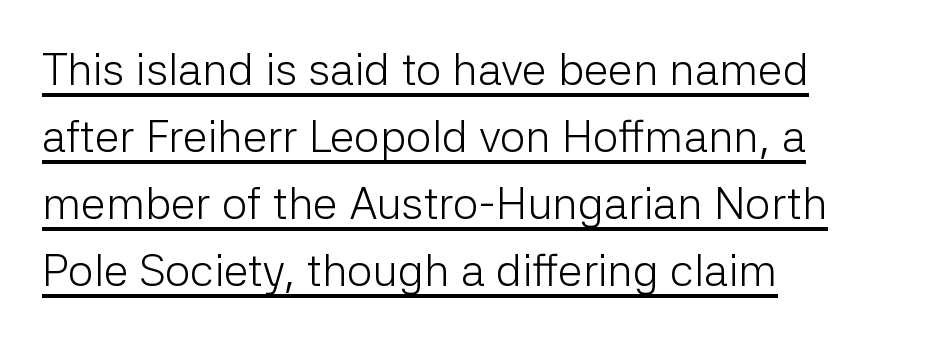
The image shows 45 px light sans-serif type, upright; set left-aligned, normal line spacing (1.49x), normal letter spacing, underlined; low stroke contrast and a medium x-height.
